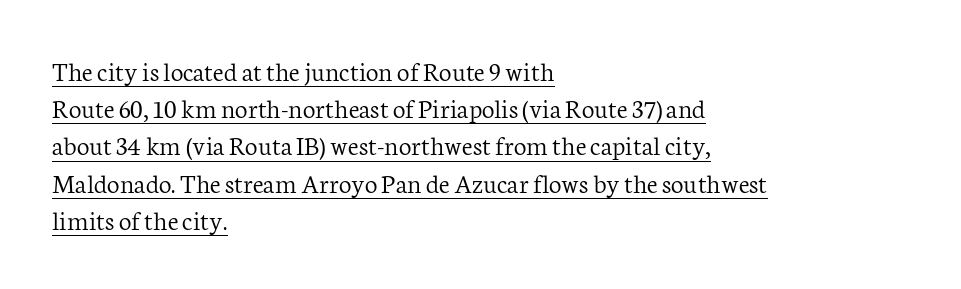
Q: Is the text bold? A: No.
Q: Is the text italic (slanted)? A: No, it is upright.
Q: Is the typeface a serif or a sans-serif typeface? A: Serif.
Q: Is the text underlined? A: Yes.
Q: How is the paragraph aligned? A: Left-aligned.
Q: Is the spacing between letters normal or unusually wide? A: Normal.
Q: Is the spacing between lines tight, normal or loose? A: Normal.
Q: Width (condensed, normal, or wide)? A: Normal.
Q: Stroke contrast? A: Low.
Q: x-height? A: Medium.
Q: Monospaced? A: No.
